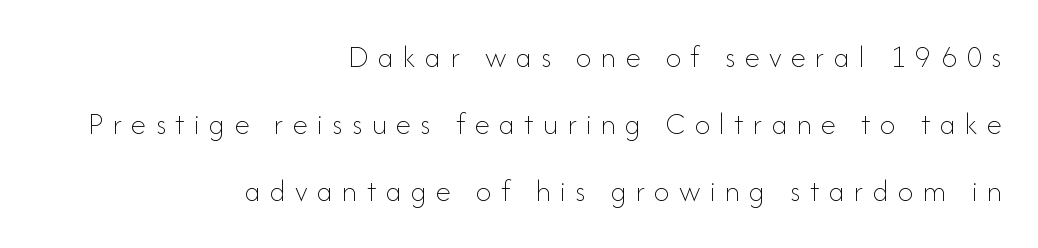
The image shows 31 px thin type, upright; set right-aligned, loose line spacing (2.16x), unusually wide letter spacing (+0.3 em), not underlined; low stroke contrast and a small x-height.
